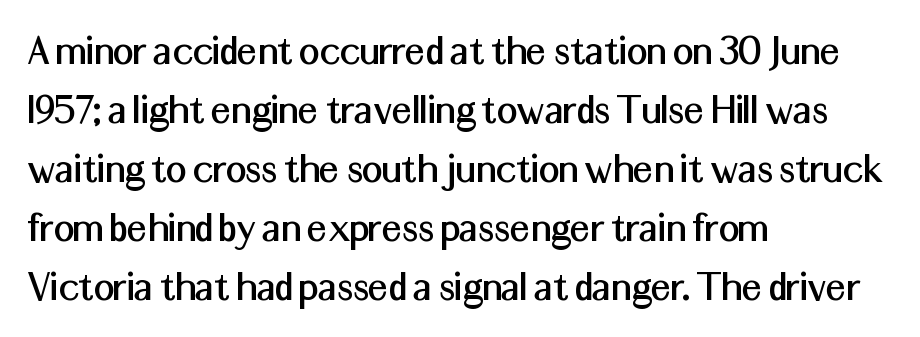
Reading down the block, your eye returns to a fixed left position each line. Looks like regular typesetting: each glyph gets only the width it needs. To sum up the face: it is a sans, with no serifs. Quick note: not italic, upright. The space beneath each line is pristine and unruled.
